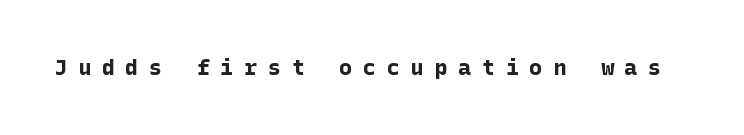
The image shows 22 px bold type, upright; set unusually wide letter spacing (+0.48 em), not underlined.
